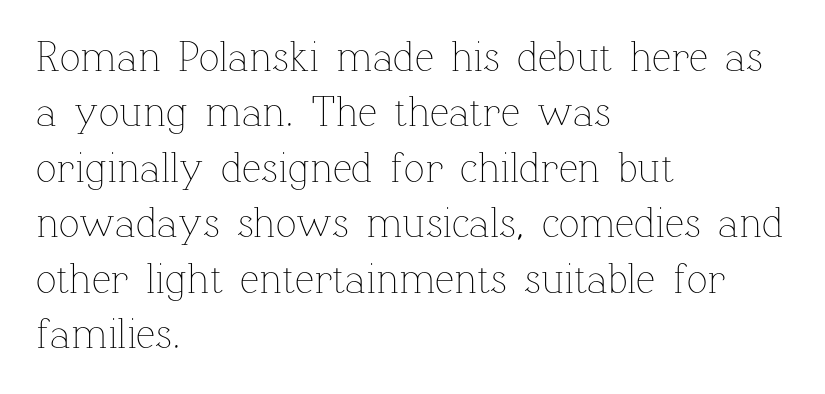
The image shows 43 px thin type, upright; set left-aligned, normal line spacing (1.29x), normal letter spacing, not underlined; low stroke contrast and a medium x-height.
